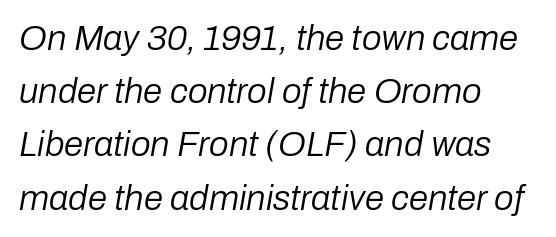
The letterforms sit shoulder to shoulder at normal distance. The string is rendered with underlining switched off. Successive baselines arrive at the customary interval. Short and long lines alike share a common starting point at left. The passage shown is typed in a proportional face where columns would drift. Is the type heavy? It reads as light-to-regular instead.
